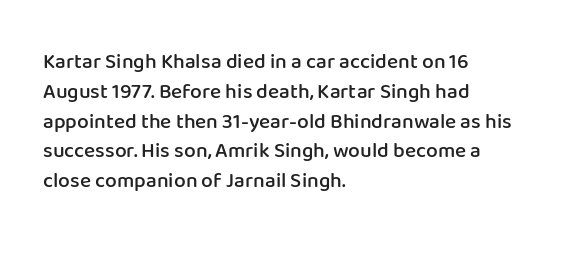
{"italic": "no", "bold": "semi", "underline": "no", "align": "left", "line_spacing": "normal", "line_spacing_ratio": 1.42, "letter_spacing": "normal", "letter_spacing_em": 0.0, "glyph_px": 21}
